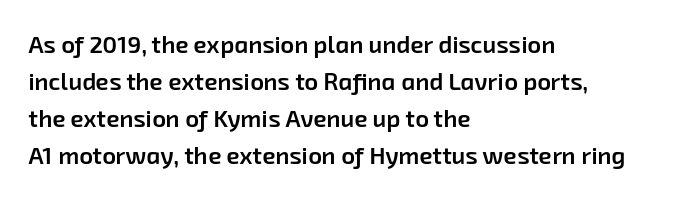
Q: Is the text bold? A: Semi-bold.
Q: Is the text underlined? A: No.
Q: How is the paragraph aligned? A: Left-aligned.
Q: Is the spacing between letters normal or unusually wide? A: Normal.
Q: Is the spacing between lines tight, normal or loose? A: Normal.
